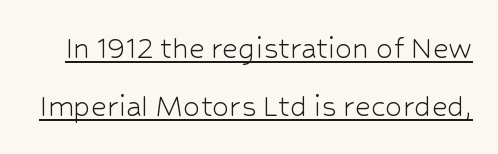
The image shows 34 px light sans-serif type, upright; set normal line spacing (1.7x), normal letter spacing, underlined; low stroke contrast and a medium x-height.
